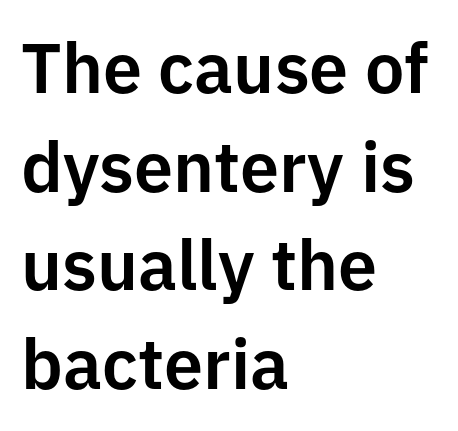
Q: Is the text italic (slanted)? A: No, it is upright.
Q: Is the typeface a serif or a sans-serif typeface? A: Sans-serif.
Q: Is the text underlined? A: No.
Q: How is the paragraph aligned? A: Left-aligned.
Q: Is the spacing between letters normal or unusually wide? A: Normal.
Q: Is the spacing between lines tight, normal or loose? A: Normal.
Q: Width (condensed, normal, or wide)? A: Normal.
Q: Stroke contrast? A: Low.
Q: x-height? A: Medium.
Q: Monospaced? A: No.
